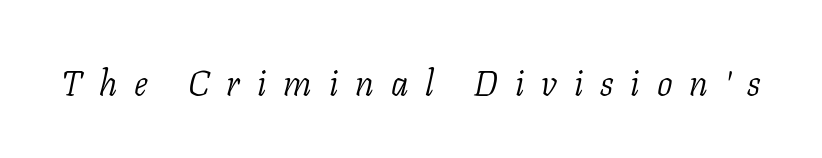
{"serif": "yes", "italic": "yes", "lean": "right", "slant_degrees": 11, "bold": "no", "weight": "light", "width": "normal", "stroke_contrast": "low", "x_height": "medium", "monospaced": "no", "underline": "no", "letter_spacing": "wide", "letter_spacing_em": 0.48, "glyph_px": 35}
